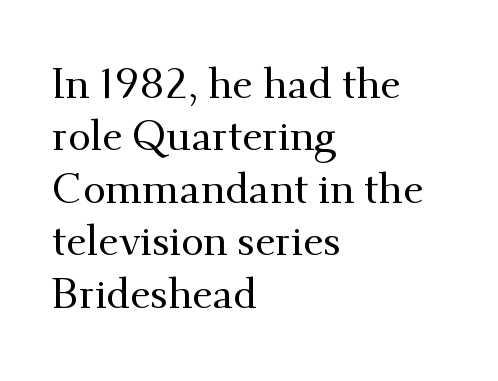
Q: Is the text italic (slanted)? A: No, it is upright.
Q: Is the typeface a serif or a sans-serif typeface? A: Serif.
Q: Is the text underlined? A: No.
Q: How is the paragraph aligned? A: Left-aligned.
Q: Is the spacing between letters normal or unusually wide? A: Normal.
Q: Is the spacing between lines tight, normal or loose? A: Normal.
Q: Width (condensed, normal, or wide)? A: Normal.
Q: Stroke contrast? A: Medium.
Q: x-height? A: Small.
Q: Monospaced? A: No.
